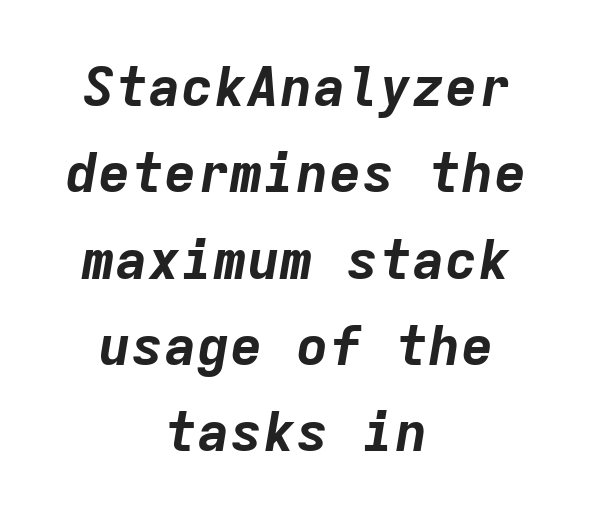
Heft: maximum for text — a bold. Check the space under the baseline: it is left empty. These lines are rendered in a fixed-pitch font. Every row of glyphs is offset so its center matches the block's center. The passage shown stacks its lines at a standard gap. Glyph-to-glyph distance matches everyday printed text.
